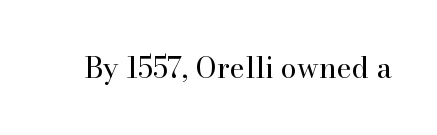
{"serif": "yes", "italic": "no", "bold": "no", "weight": "regular", "width": "normal", "stroke_contrast": "high", "x_height": "small", "monospaced": "no", "underline": "no", "letter_spacing": "normal", "letter_spacing_em": 0.0, "glyph_px": 29}
